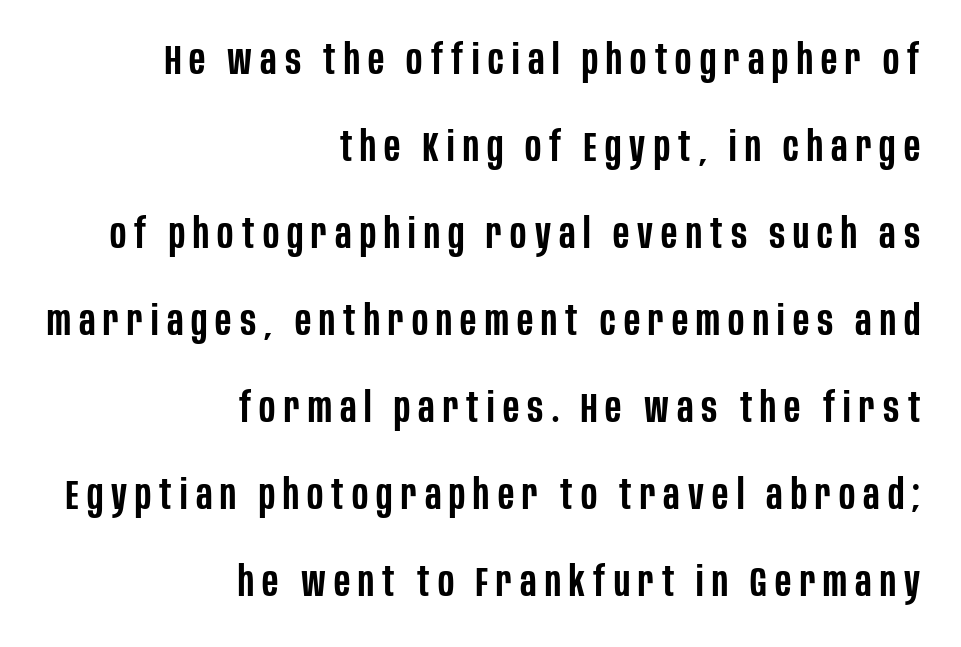
The image shows 41 px semibold, condensed sans-serif type, upright; set right-aligned, loose line spacing (2.12x), unusually wide letter spacing (+0.2 em), not underlined; low stroke contrast and a large x-height.
